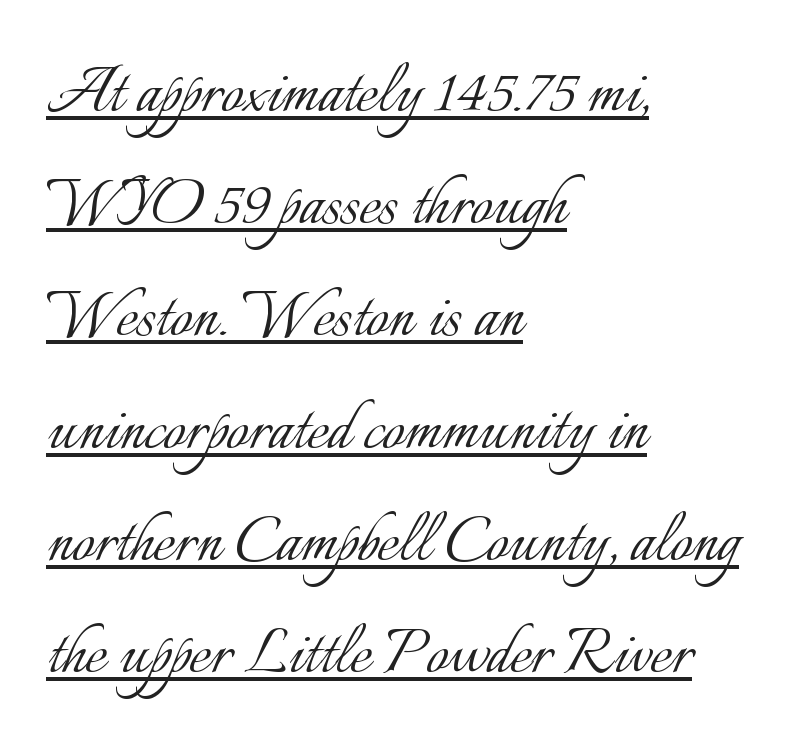
Interline gaps are of average width in this sample. Heaviness? Minimal to ordinary, like unemphasized prose. The face used here is proportionally spaced, like ordinary book or web type. The passage is arranged the way most books set body copy — flush left. The passage shown has conventional tracking throughout.
